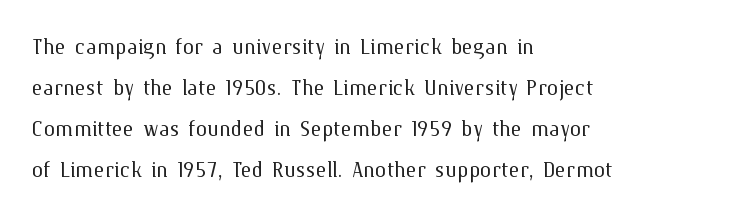
{"italic": "no", "bold": "no", "weight": "light", "width": "normal", "stroke_contrast": "medium", "x_height": "medium", "monospaced": "no", "underline": "no", "align": "left", "line_spacing": "normal", "line_spacing_ratio": 1.41, "letter_spacing": "normal", "letter_spacing_em": 0.0, "glyph_px": 29}
